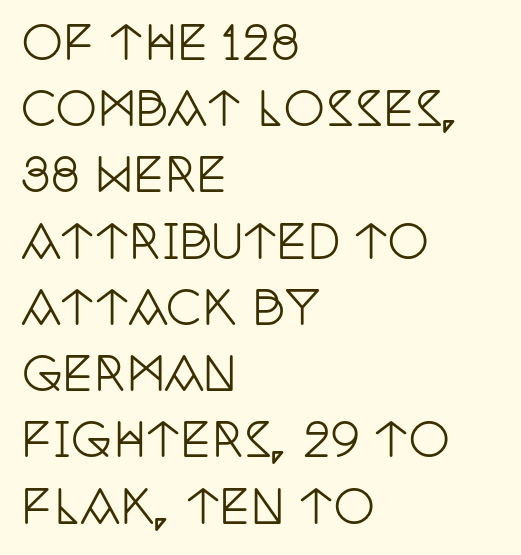
{"serif": "yes", "italic": "no", "width": "condensed", "stroke_contrast": "low", "x_height": "large", "monospaced": "no", "underline": "no", "align": "left", "line_spacing": "normal", "line_spacing_ratio": 1.44, "letter_spacing": "normal", "letter_spacing_em": 0.0, "glyph_px": 46}
